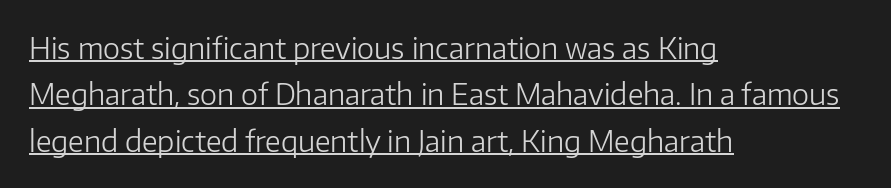
The image shows 29 px light sans-serif type, upright; set left-aligned, normal line spacing (1.6x), normal letter spacing, underlined; low stroke contrast and a medium x-height.
